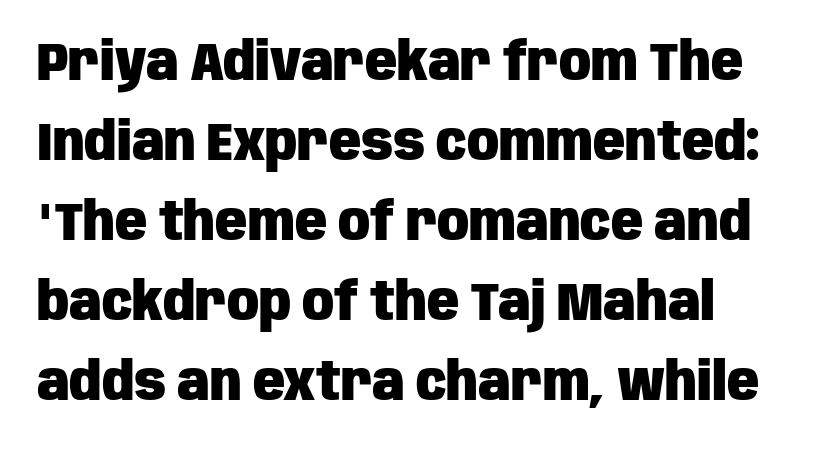
The image shows 53 px heavy, condensed sans-serif type, upright; set left-aligned, normal line spacing (1.51x), normal letter spacing, not underlined; low stroke contrast and a large x-height.
